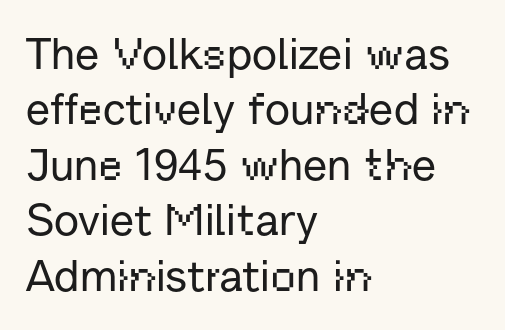
{"serif": "no", "italic": "no", "width": "normal", "stroke_contrast": "low", "x_height": "medium", "monospaced": "no", "underline": "no", "align": "left", "line_spacing": "normal", "line_spacing_ratio": 1.26, "letter_spacing": "normal", "letter_spacing_em": 0.0, "glyph_px": 44}
